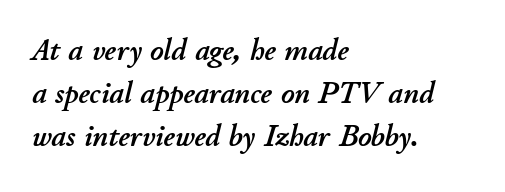
Q: Is the text italic (slanted)? A: Yes, it leans right by about 11 degrees.
Q: Is the text underlined? A: No.
Q: How is the paragraph aligned? A: Left-aligned.
Q: Is the spacing between letters normal or unusually wide? A: Normal.
Q: Is the spacing between lines tight, normal or loose? A: Normal.
Q: Width (condensed, normal, or wide)? A: Normal.
Q: Stroke contrast? A: Low.
Q: x-height? A: Small.
Q: Monospaced? A: No.
